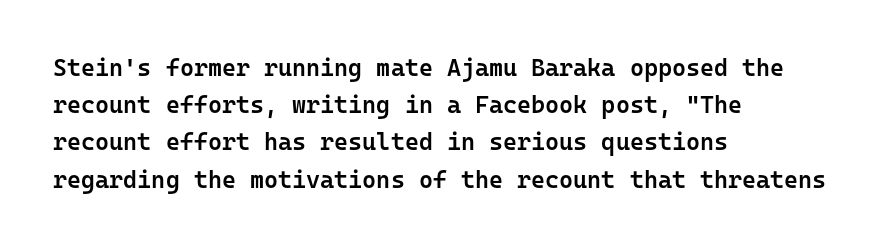
The image shows 24 px text type, upright; set left-aligned, normal line spacing (1.55x), normal letter spacing, not underlined.
